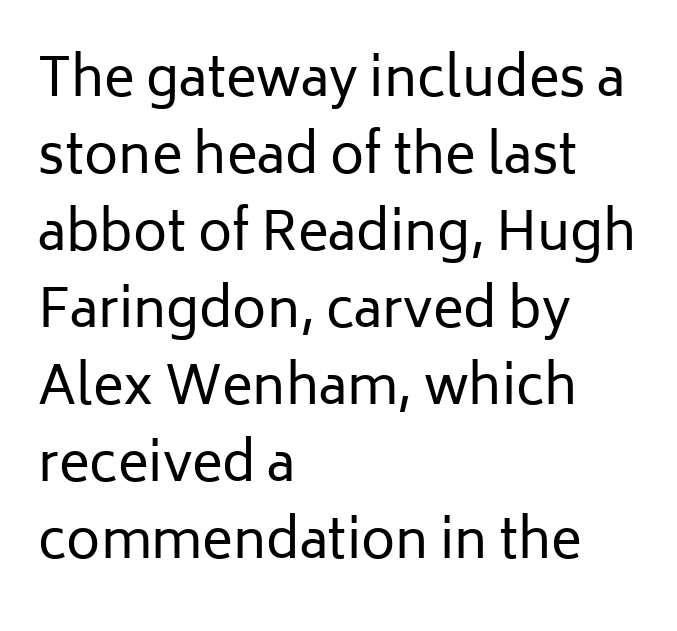
The image shows 52 px regular-weight sans-serif type, upright; set left-aligned, normal line spacing (1.48x), normal letter spacing, not underlined; low stroke contrast and a medium x-height.
